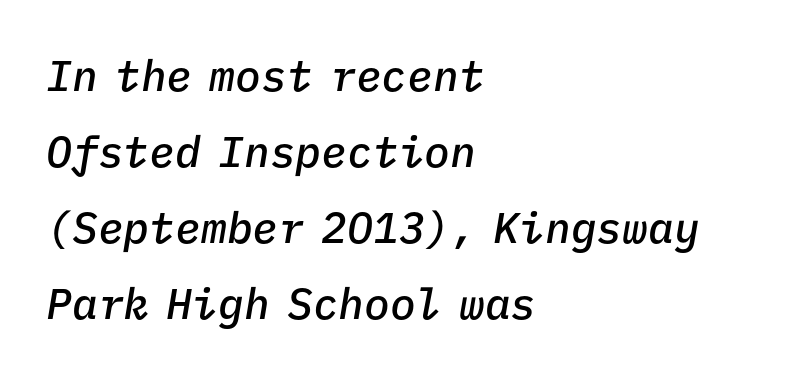
The image shows 43 px semibold type, italic (leaning right), monospaced; set left-aligned, line spacing 1.77x, normal letter spacing, not underlined; low stroke contrast and a medium x-height.
